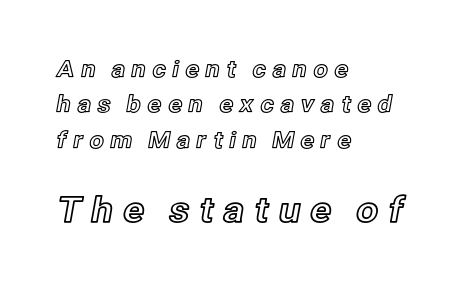
Q: Is the text italic (slanted)? A: Yes.
Q: Is the text underlined? A: No.
Q: How is the paragraph aligned? A: Left-aligned.
Q: Is the spacing between letters normal or unusually wide? A: Unusually wide.
Q: Is the spacing between lines tight, normal or loose? A: Normal.
Q: Which block of text is set in a larger size, the first (top) or the second (bottom)? A: The second (bottom) one.
Q: Width (condensed, normal, or wide)? A: Normal.
Q: x-height? A: Medium.
Q: Monospaced? A: No.
